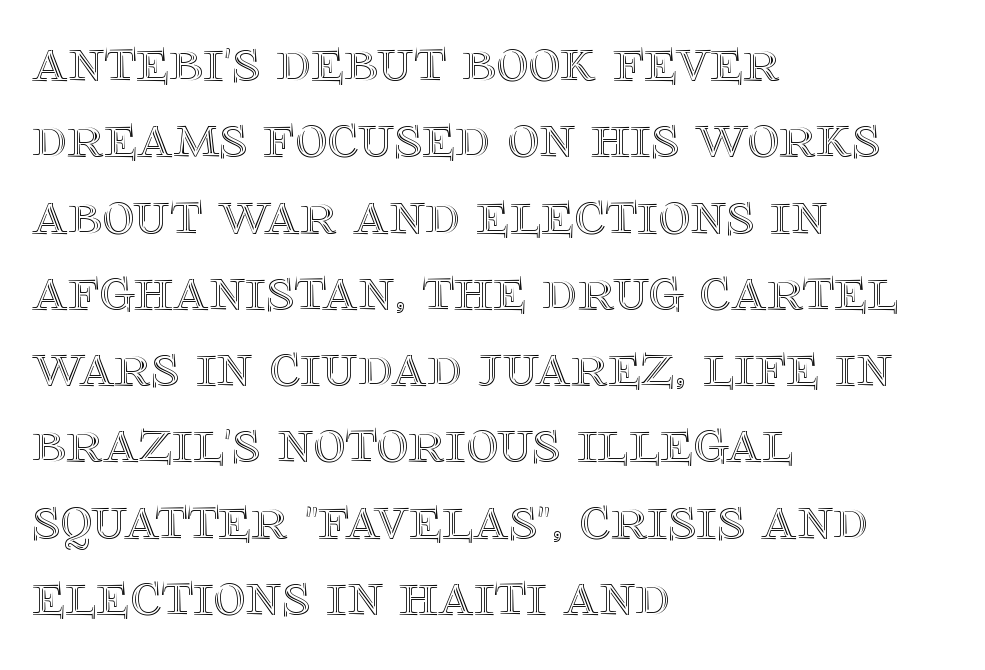
Q: Is the text italic (slanted)? A: No, it is upright.
Q: Is the text underlined? A: No.
Q: How is the paragraph aligned? A: Left-aligned.
Q: Is the spacing between letters normal or unusually wide? A: Normal.
Q: Width (condensed, normal, or wide)? A: Normal.
Q: x-height? A: Large.
Q: Monospaced? A: No.
